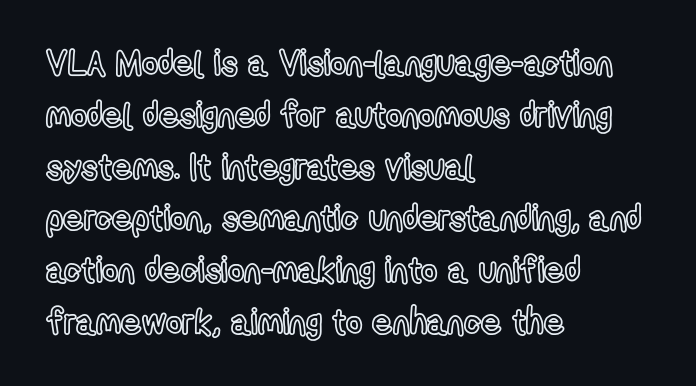
{"italic": "no", "width": "condensed", "x_height": "medium", "monospaced": "no", "underline": "no", "align": "left", "line_spacing": "normal", "line_spacing_ratio": 1.48, "letter_spacing": "normal", "letter_spacing_em": 0.0, "glyph_px": 35}
